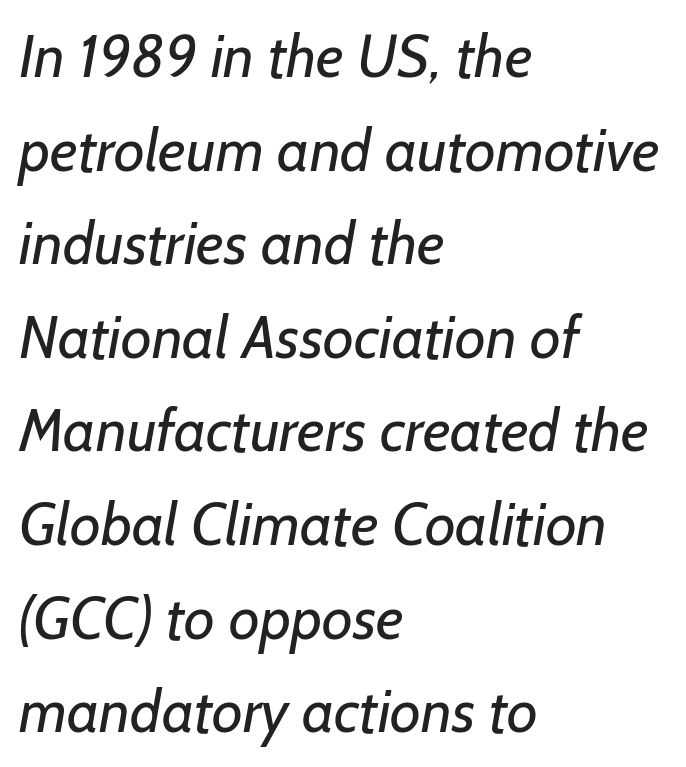
A normal amount of white space separates one row of letters from the next. The letters sit at their default tracking, neither squeezed nor spread. No heavy texture on the line: the type isn't bold. Here the designer chose a conventional face with non-uniform glyph widths. Line starts are locked; line ends wander. The letters carry no serifs — their stems end cleanly without finishing strokes.
